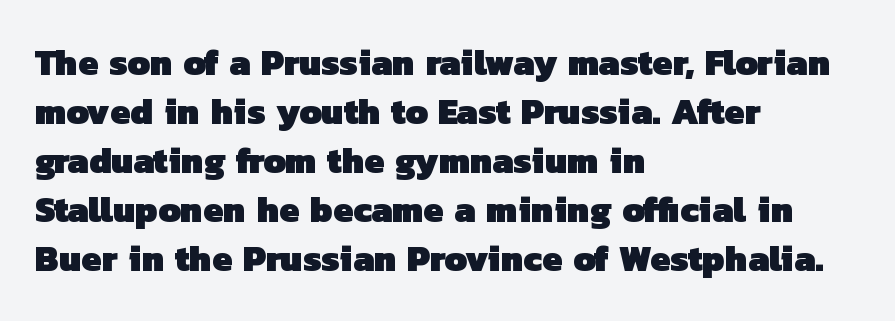
The image shows 36 px heavy sans-serif type; set left-aligned, normal line spacing (1.36x), normal letter spacing, not underlined; low stroke contrast and a medium x-height.
